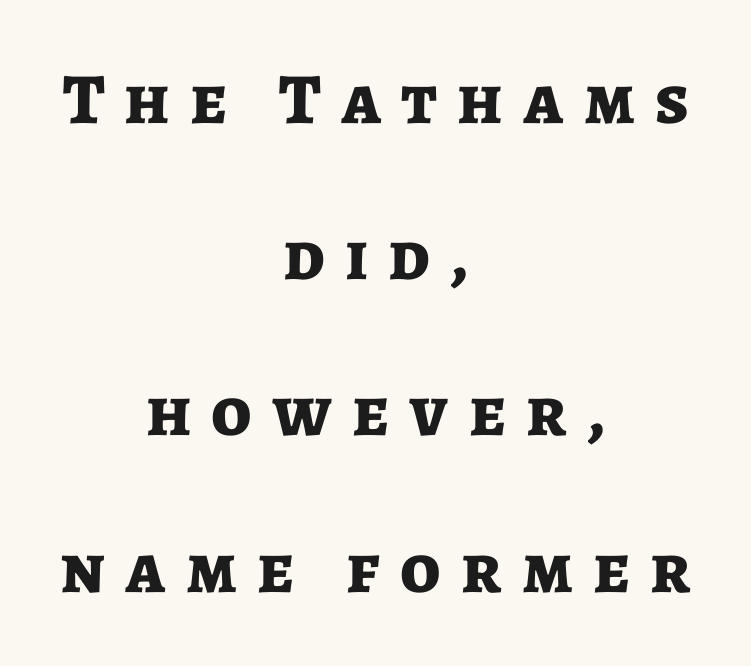
This sample uses an upright cut, with every glyph sitting square on the baseline. These lines have a slow, spaced-out rhythm from letter to letter. This sample has the flowing, uneven cadence of proportional lettering. The designer dialed line spacing up above the default.
